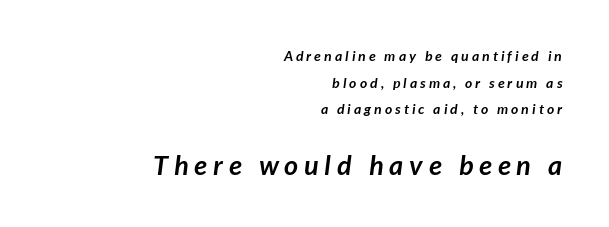
The image shows 27 px bold type; set right-aligned, loose line spacing (1.91x), unusually wide letter spacing (+0.22 em), not underlined; the second (bottom) block is 1.93x larger.
